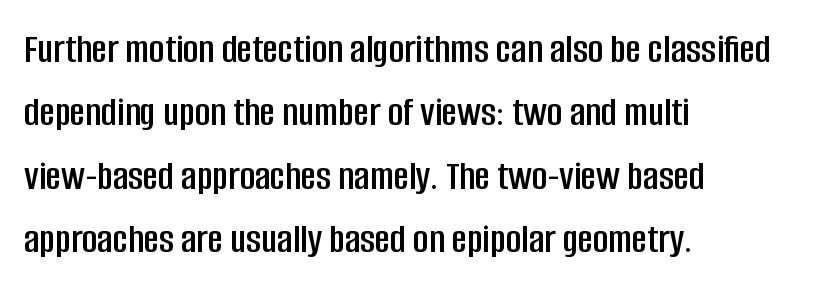
Q: Is the text italic (slanted)? A: No, it is upright.
Q: Is the typeface a serif or a sans-serif typeface? A: Sans-serif.
Q: Is the text underlined? A: No.
Q: How is the paragraph aligned? A: Left-aligned.
Q: Is the spacing between letters normal or unusually wide? A: Normal.
Q: Is the spacing between lines tight, normal or loose? A: Normal.
Q: Width (condensed, normal, or wide)? A: Condensed.
Q: Stroke contrast? A: Low.
Q: x-height? A: Large.
Q: Monospaced? A: No.
